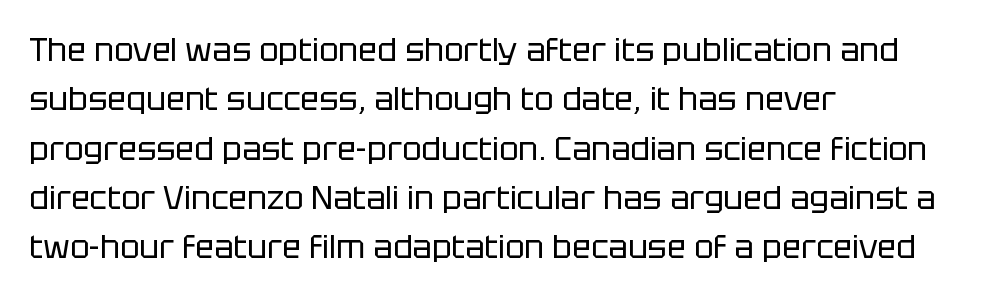
The image shows 32 px regular-weight sans-serif type, upright; set left-aligned, normal line spacing (1.54x), normal letter spacing, not underlined; low stroke contrast and a large x-height.
